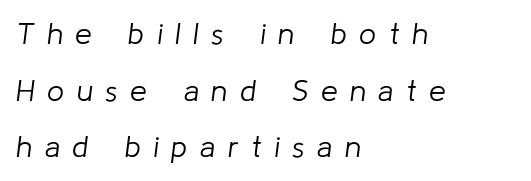
Q: Is the text bold? A: No.
Q: Is the text italic (slanted)? A: Yes, it leans right by about 8 degrees.
Q: Is the text underlined? A: No.
Q: How is the paragraph aligned? A: Left-aligned.
Q: Is the spacing between letters normal or unusually wide? A: Unusually wide.
Q: Width (condensed, normal, or wide)? A: Normal.
Q: Stroke contrast? A: Low.
Q: x-height? A: Medium.
Q: Monospaced? A: No.
